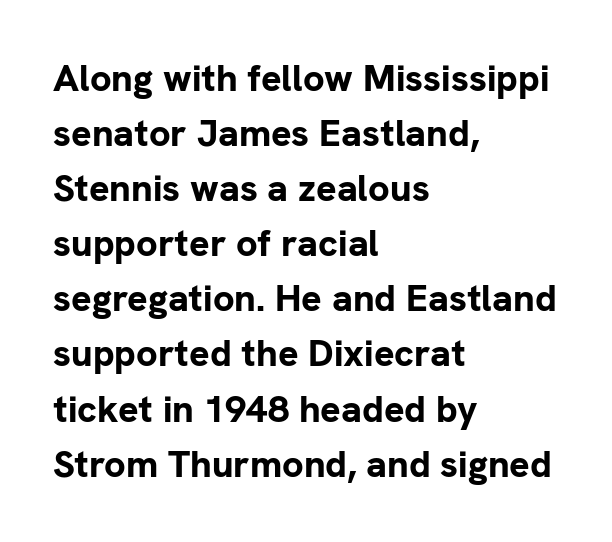
Rendered with straight, roman letterforms. Alignment: flush left. Check under the words: just untouched page. Looks like regular typesetting: each glyph gets only the width it needs. How are the letters spaced? Ordinarily, with no added tracking. The vertical gap from one line to the next is medium.
